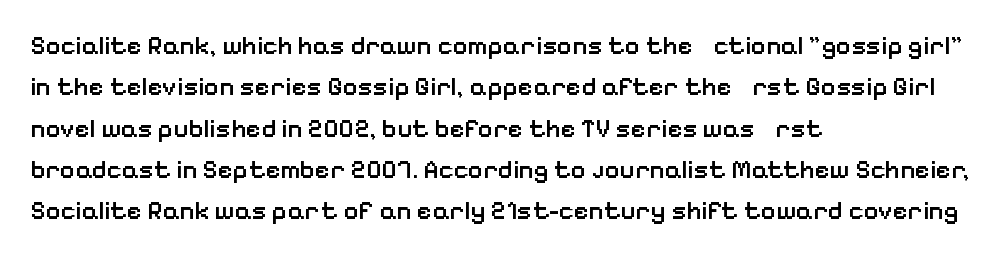
The lines are quadded left. Descenders hang freely into open space. Semibold letterforms, between regular and bold. Observe the ordinary spacing: letters are neighbours, not strangers.
